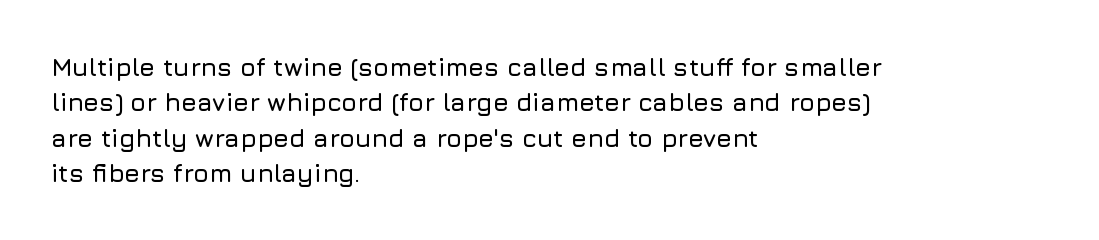
The image shows 25 px text type, upright; set left-aligned, normal line spacing (1.42x), normal letter spacing, not underlined.
